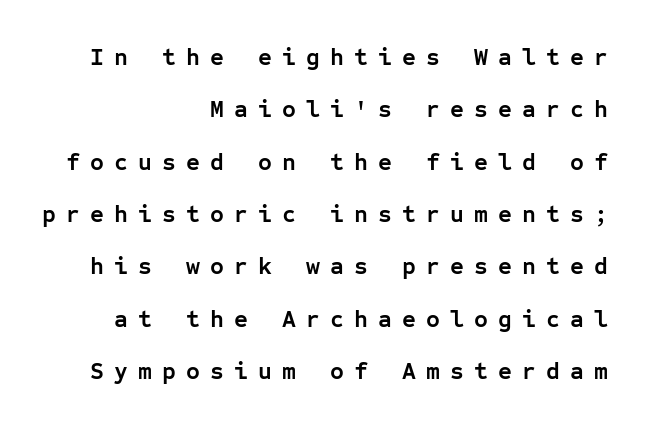
{"italic": "no", "bold": "yes", "underline": "no", "align": "right", "line_spacing": "loose", "line_spacing_ratio": 2.18, "letter_spacing": "wide", "letter_spacing_em": 0.42, "glyph_px": 24}
